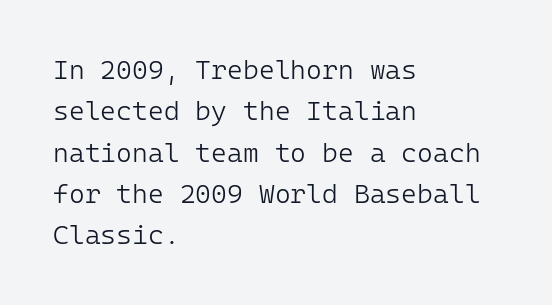
In terms of leading, this rendering sits right in the middle. The lettering stays uniformly vertical, giving the passage a roman look. Decoration check: the copy has no underline. The passage shown is not bold in any degree. How are the letters spaced? Ordinarily, with no added tracking.
